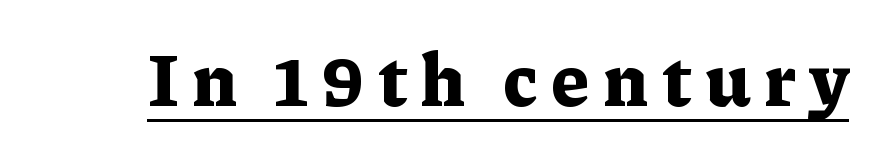
Strokes here are thick enough to call this a true bold. Does the type have serifs? Yes, each stem ends in a small foot. Underlined type. These lines are rendered in a variable-pitch font.
